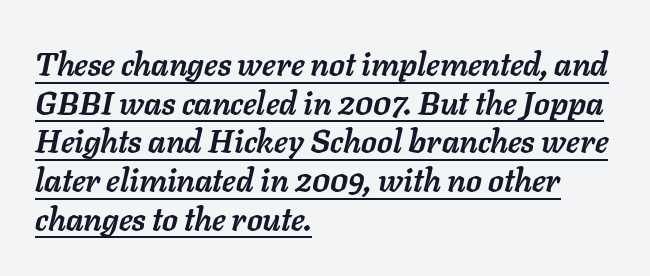
The image shows 32 px semibold type, italic (leaning right); set left-aligned, line spacing 1.21x, normal letter spacing, underlined; low stroke contrast and a medium x-height.
